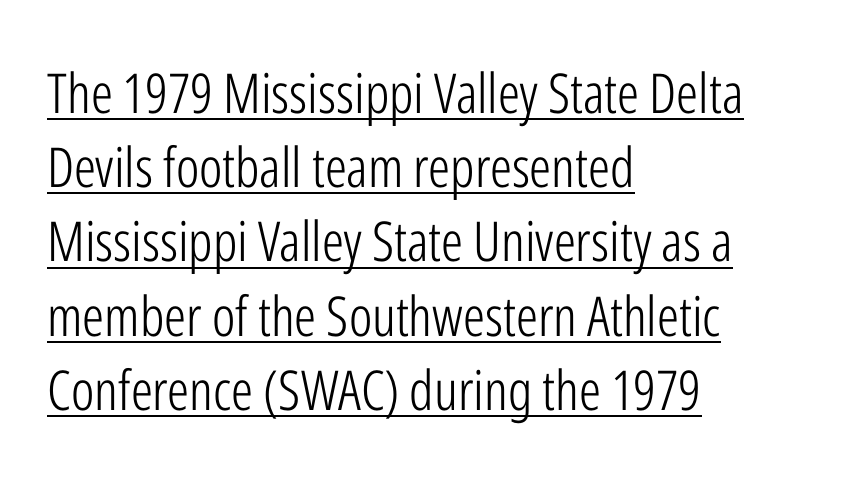
The image shows 55 px light, condensed sans-serif type, upright; set left-aligned, normal line spacing (1.35x), normal letter spacing, underlined; low stroke contrast and a medium x-height.
